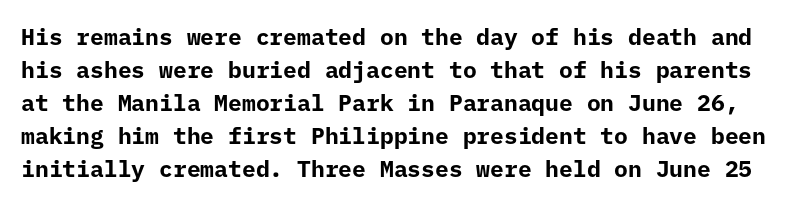
Q: Is the text bold? A: Yes.
Q: Is the text italic (slanted)? A: No, it is upright.
Q: Is the text underlined? A: No.
Q: Is the spacing between letters normal or unusually wide? A: Normal.
Q: Is the spacing between lines tight, normal or loose? A: Normal.
